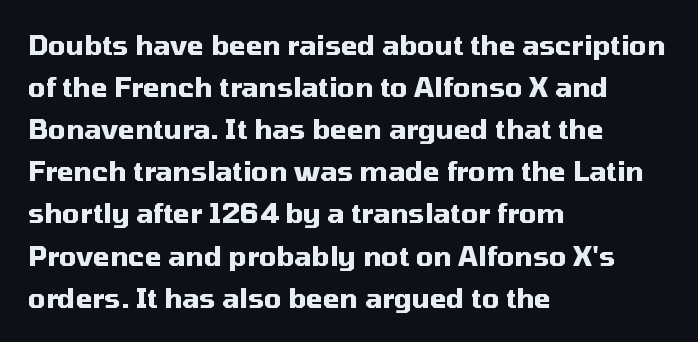
Q: Is the text bold? A: Yes.
Q: Is the text italic (slanted)? A: No, it is upright.
Q: Is the text underlined? A: No.
Q: How is the paragraph aligned? A: Left-aligned.
Q: Is the spacing between letters normal or unusually wide? A: Normal.
Q: Is the spacing between lines tight, normal or loose? A: Normal.
